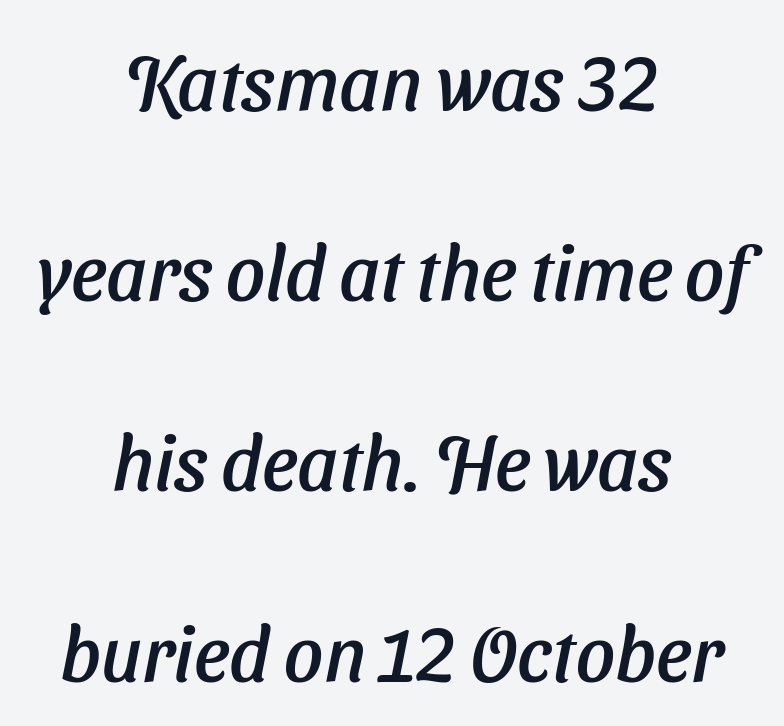
The image shows 77 px text type; set centered, loose line spacing (2.47x), normal letter spacing, not underlined; low stroke contrast and a medium x-height.
